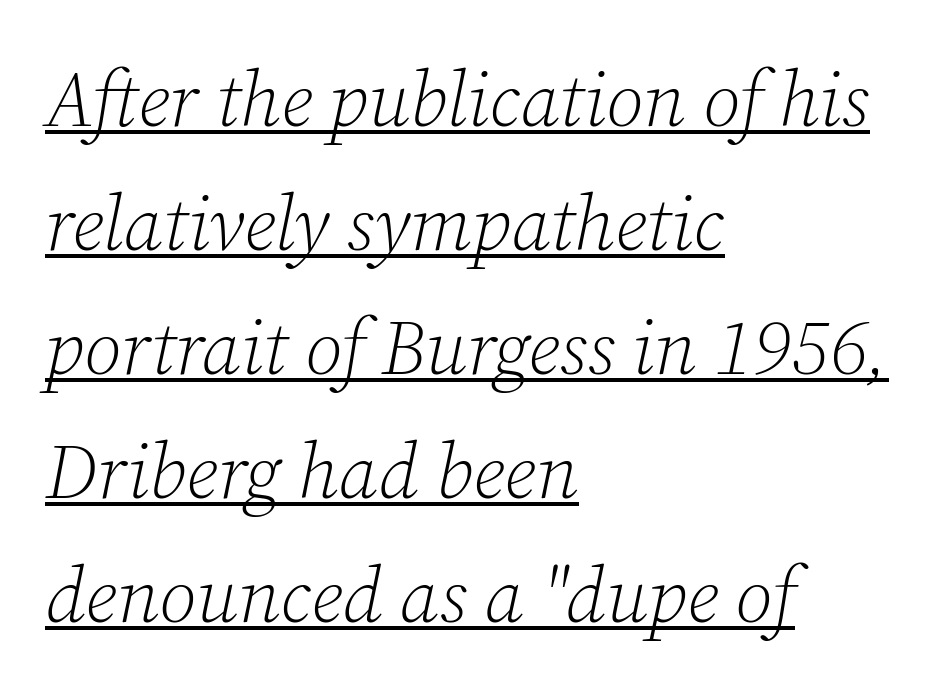
The image shows 78 px light serif type, italic (leaning right); set left-aligned, normal line spacing (1.59x), normal letter spacing, underlined; low stroke contrast and a medium x-height.
